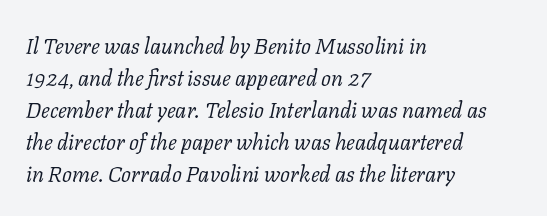
There is no visible air inserted between adjacent glyphs. An italicized treatment has been applied to the whole sample. Horizontally, the lines are justified to the leading edge only. Is the stroke heavy? The answer is a plain regular-or-lighter. The string is rendered with underlining switched off.
